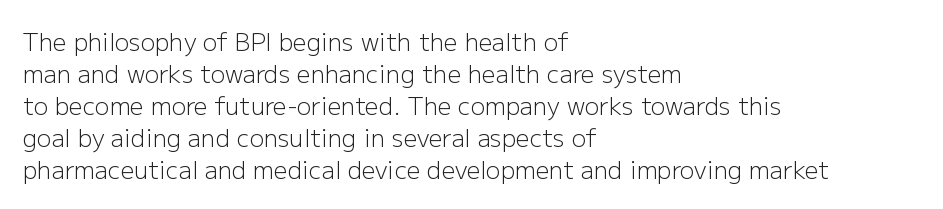
Q: Is the text bold? A: No.
Q: Is the text italic (slanted)? A: No, it is upright.
Q: Is the text underlined? A: No.
Q: How is the paragraph aligned? A: Left-aligned.
Q: Is the spacing between letters normal or unusually wide? A: Normal.
Q: Is the spacing between lines tight, normal or loose? A: Normal.
